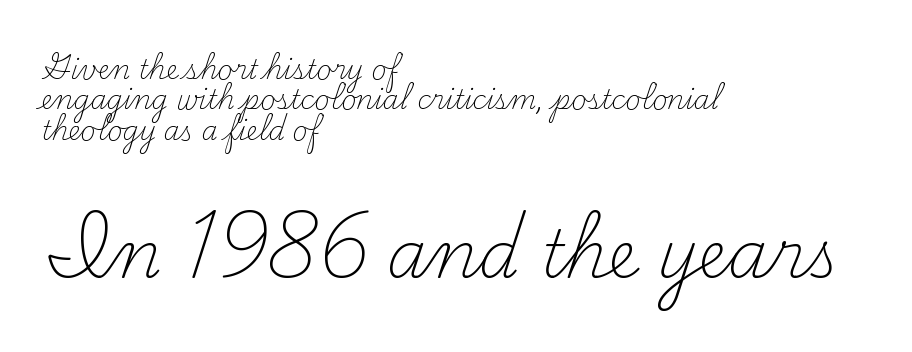
The image shows 65 px light type; set left-aligned, line spacing 1.17x, normal letter spacing, not underlined; the second (bottom) block is 2.5x larger; medium stroke contrast and a small x-height.
